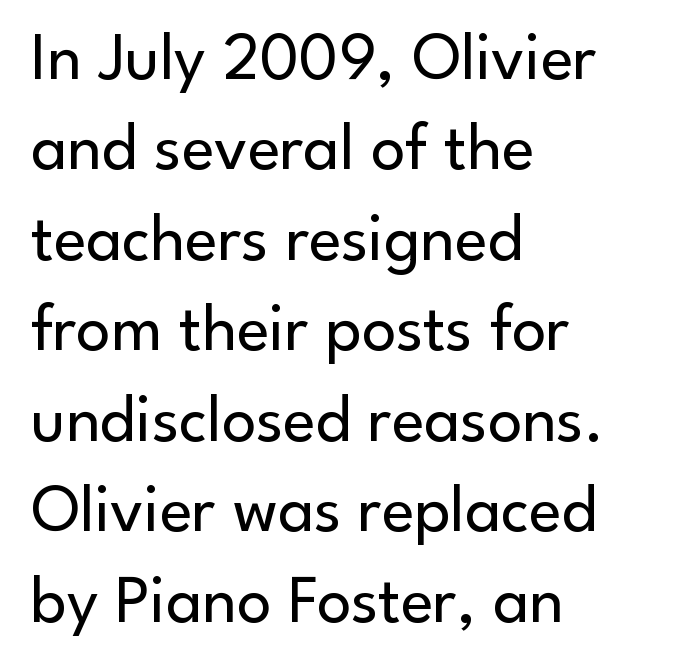
The characters are drawn with everyday or finer stroke widths. The text block is weighted toward the left margin, trailing off unevenly rightward. Rendered with straight, roman letterforms. Compared with typical paragraphs, the rows here are spaced about the same.
